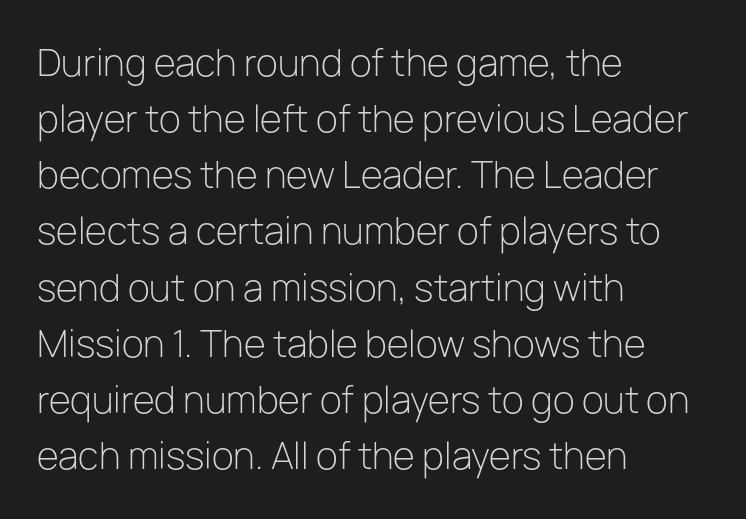
{"serif": "no", "italic": "no", "bold": "no", "weight": "light", "width": "normal", "stroke_contrast": "low", "x_height": "medium", "monospaced": "no", "underline": "no", "align": "left", "line_spacing": "normal", "line_spacing_ratio": 1.56, "letter_spacing": "normal", "letter_spacing_em": 0.0, "glyph_px": 36}
